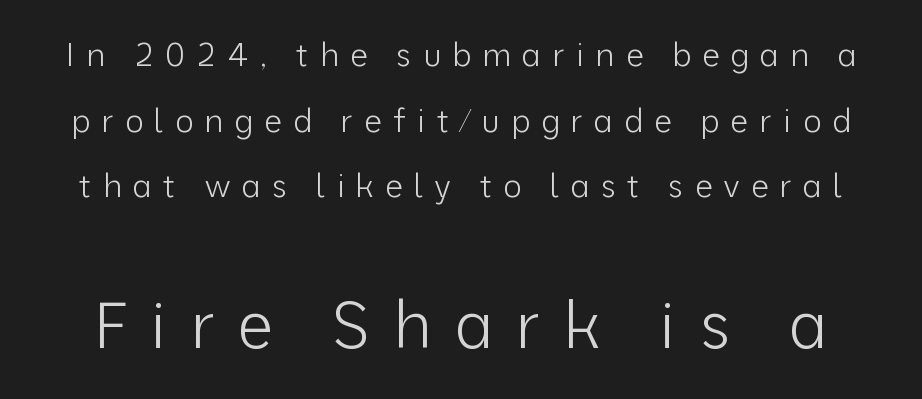
The image shows 65 px light sans-serif type, upright; set loose line spacing (2.05x), unusually wide letter spacing (+0.34 em), not underlined; the second (bottom) block is 2.03x larger; low stroke contrast and a medium x-height.
